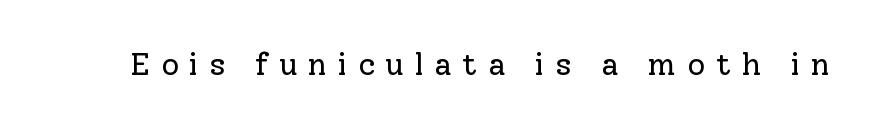
Q: Is the text bold? A: No.
Q: Is the text italic (slanted)? A: No, it is upright.
Q: Is the typeface a serif or a sans-serif typeface? A: Serif.
Q: Is the text underlined? A: No.
Q: Is the spacing between letters normal or unusually wide? A: Unusually wide.
Q: Width (condensed, normal, or wide)? A: Normal.
Q: Stroke contrast? A: Low.
Q: x-height? A: Medium.
Q: Monospaced? A: No.
